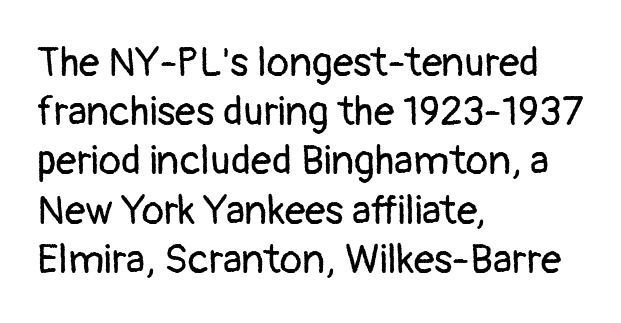
The image shows 41 px regular-weight sans-serif type, upright; set left-aligned, line spacing 1.2x, normal letter spacing, not underlined; low stroke contrast and a medium x-height.
